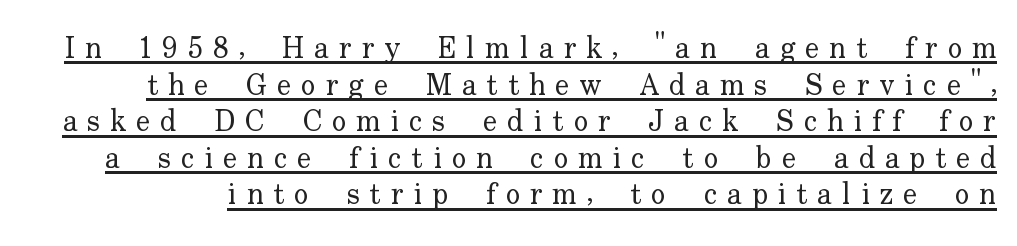
You can see a thin bar hugging the bottom of the glyphs. Observe the wide spacing: letters keep a clear distance from each other. Serif or sans? Serif — the stroke terminals have little feet. You could not count columns in this text — the font is proportionally spaced. Ascenders rise straight up at ninety degrees.
